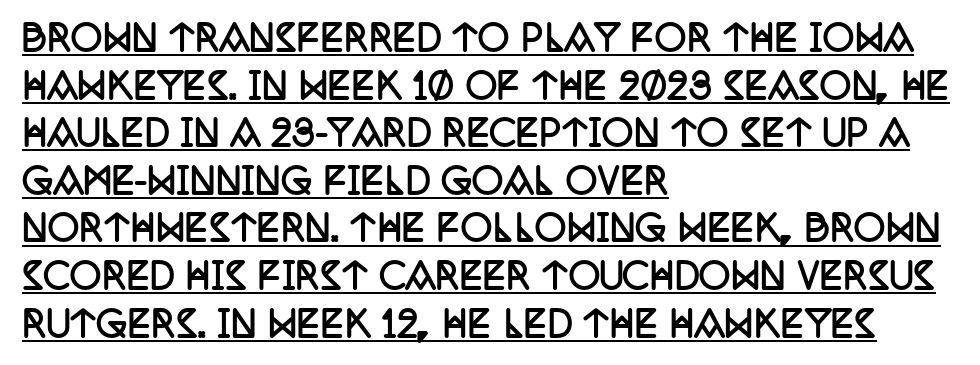
Strong, thick strokes mark this as bold type. Each new line begins a customary step beneath the previous one. The rendering uses natural spacing where letterforms have individual widths. In terms of letterform style, serifs are clearly present. Unlike italic type, these characters show no tilt at all.
